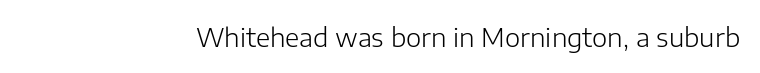
Q: Is the text bold? A: No.
Q: Is the text italic (slanted)? A: No, it is upright.
Q: Is the text underlined? A: No.
Q: Is the spacing between letters normal or unusually wide? A: Normal.
